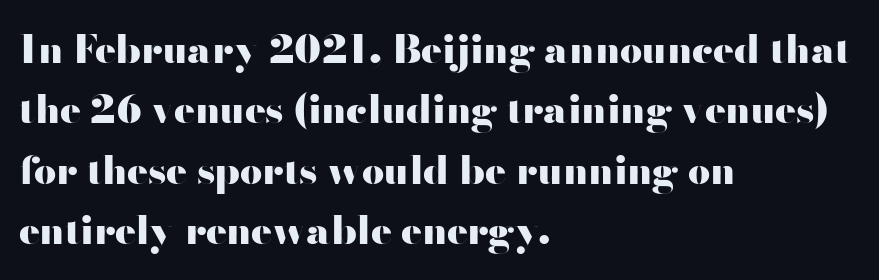
The image shows 39 px heavy, wide sans-serif type, upright; set left-aligned, normal line spacing (1.55x), normal letter spacing, not underlined; high stroke contrast and a small x-height.
